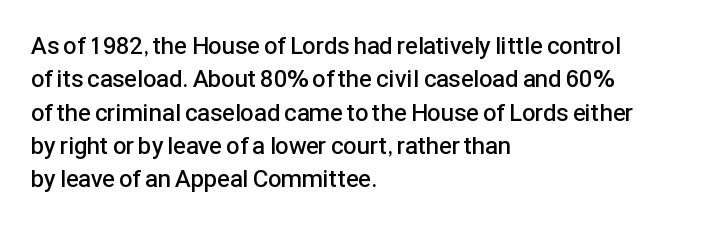
Does the lettering tilt? It doesn't — this is upright. Students, this is semibold: more ink than regular, less than bold. Is the block centered? No — it sits flush against the left margin. The block of text has a typical density, with ordinary space between rows.
